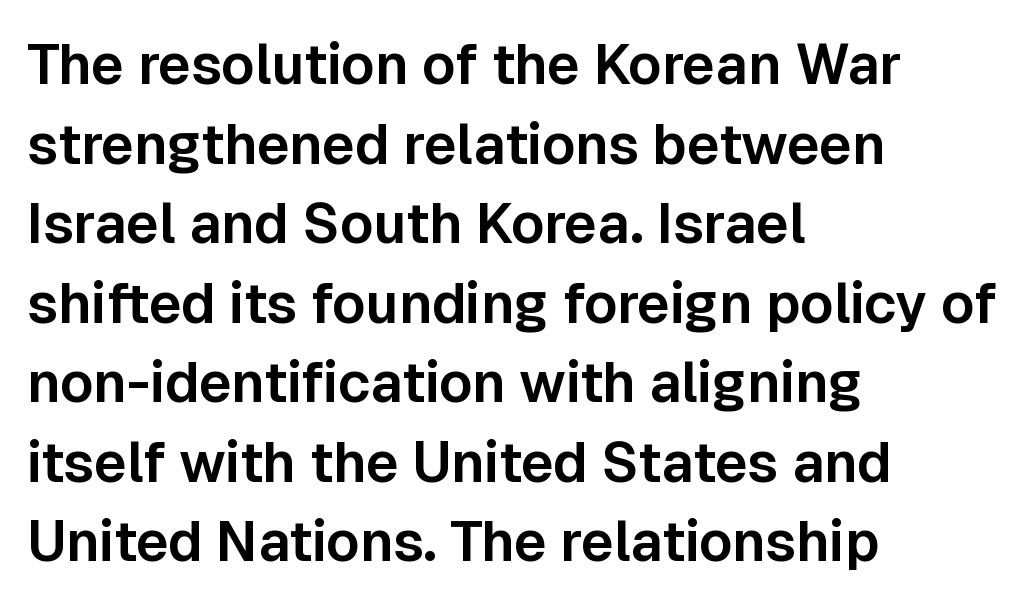
{"serif": "no", "italic": "no", "width": "normal", "stroke_contrast": "low", "x_height": "medium", "monospaced": "no", "underline": "no", "align": "left", "line_spacing": "normal", "line_spacing_ratio": 1.42, "letter_spacing": "normal", "letter_spacing_em": 0.0, "glyph_px": 56}
